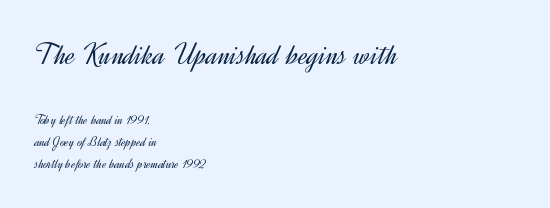
{"serif": "no", "bold": "no", "weight": "light", "width": "normal", "x_height": "small", "monospaced": "no", "underline": "no", "align": "left", "line_spacing": "normal", "line_spacing_ratio": 1.57, "letter_spacing": "normal", "letter_spacing_em": 0.0, "larger_block": "first", "size_ratio": 2.29, "glyph_px": 32}
